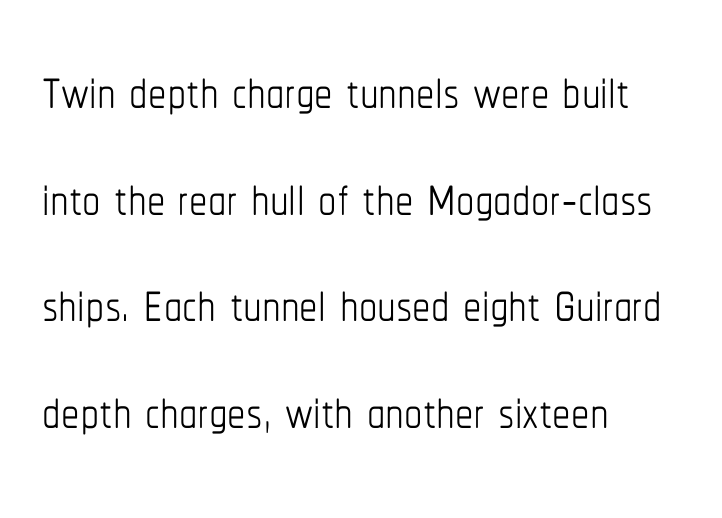
{"italic": "no", "bold": "no", "weight": "thin", "width": "condensed", "stroke_contrast": "low", "x_height": "medium", "monospaced": "no", "underline": "no", "align": "left", "line_spacing": "normal", "line_spacing_ratio": 1.46, "letter_spacing": "normal", "letter_spacing_em": 0.0, "glyph_px": 73}
